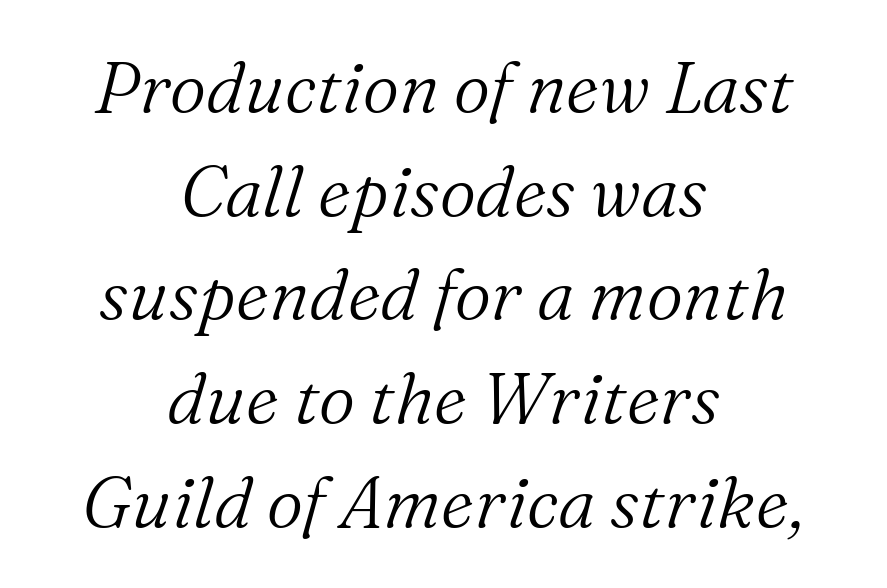
Q: Is the text bold? A: No.
Q: Is the text italic (slanted)? A: Yes, it leans right by about 16 degrees.
Q: Is the typeface a serif or a sans-serif typeface? A: Serif.
Q: Is the text underlined? A: No.
Q: How is the paragraph aligned? A: Centered.
Q: Is the spacing between letters normal or unusually wide? A: Normal.
Q: Is the spacing between lines tight, normal or loose? A: Normal.
Q: Width (condensed, normal, or wide)? A: Normal.
Q: Stroke contrast? A: Medium.
Q: x-height? A: Medium.
Q: Monospaced? A: No.
